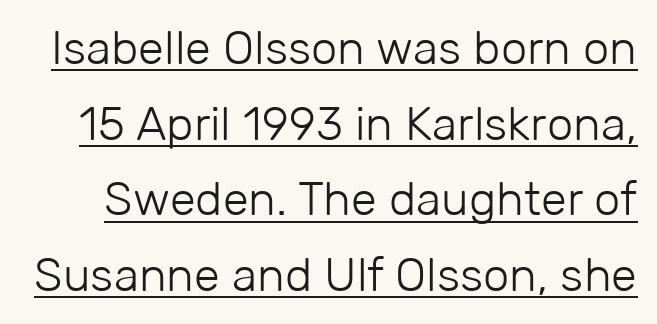
{"serif": "no", "italic": "no", "bold": "no", "weight": "light", "width": "normal", "stroke_contrast": "low", "x_height": "medium", "monospaced": "no", "underline": "yes", "line_spacing": "normal", "line_spacing_ratio": 1.61, "letter_spacing": "normal", "letter_spacing_em": 0.0, "glyph_px": 47}
